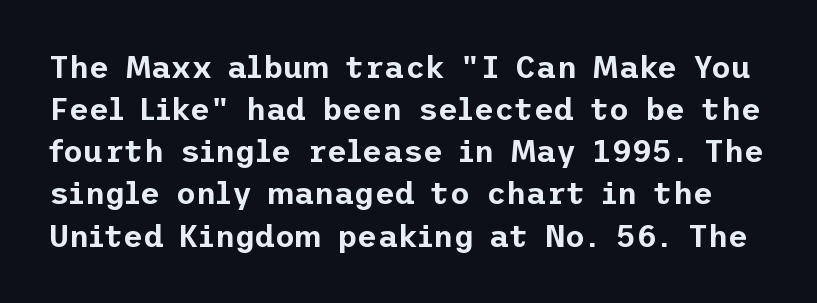
Short note: letters normally spaced. Anything drawn beneath the words? Only blank space. The glyphs in this specimen are sans serif. Regular leading.
